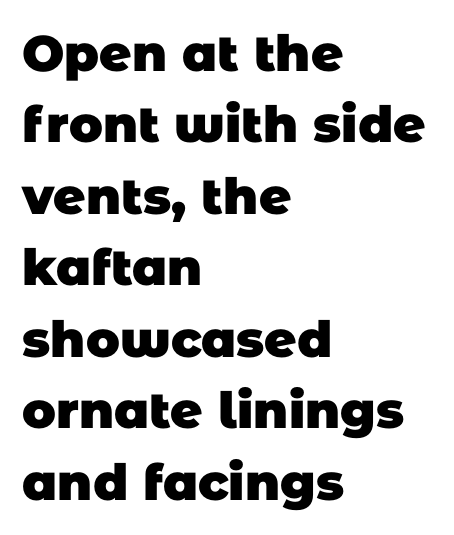
Q: Is the text bold? A: Yes.
Q: Is the typeface a serif or a sans-serif typeface? A: Sans-serif.
Q: Is the text underlined? A: No.
Q: How is the paragraph aligned? A: Left-aligned.
Q: Is the spacing between letters normal or unusually wide? A: Normal.
Q: Is the spacing between lines tight, normal or loose? A: Normal.
Q: Width (condensed, normal, or wide)? A: Normal.
Q: Stroke contrast? A: Low.
Q: x-height? A: Large.
Q: Monospaced? A: No.
